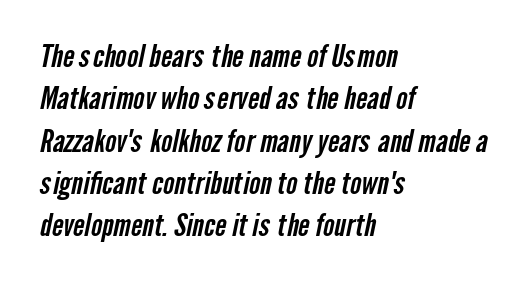
Looks like regular typesetting: each glyph gets only the width it needs. A classic flush-left, rag-right setting is used for this passage. You can tell from the bare stems that sans-serif type was used. Beneath every word, the page is bare.
